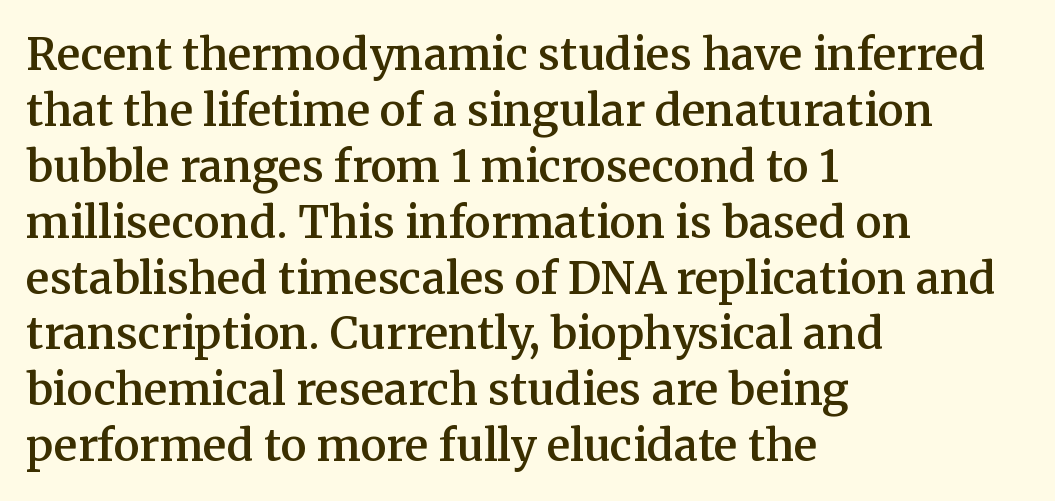
The image shows 44 px semibold serif type, upright; set left-aligned, normal line spacing (1.27x), normal letter spacing, not underlined; medium stroke contrast and a medium x-height.
